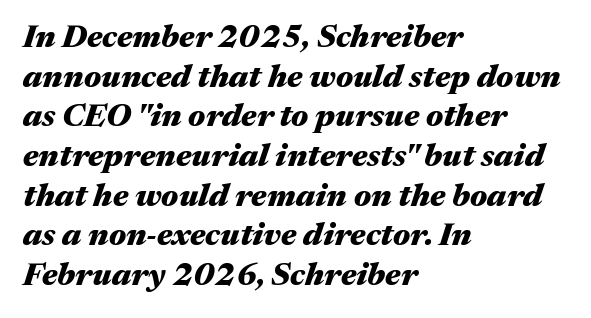
{"italic": "yes", "lean": "right", "slant_degrees": 17, "bold": "yes", "weight": "heavy", "width": "wide", "stroke_contrast": "medium", "x_height": "medium", "monospaced": "no", "underline": "no", "align": "left", "line_spacing_ratio": 1.24, "letter_spacing": "normal", "letter_spacing_em": 0.0, "glyph_px": 32}
